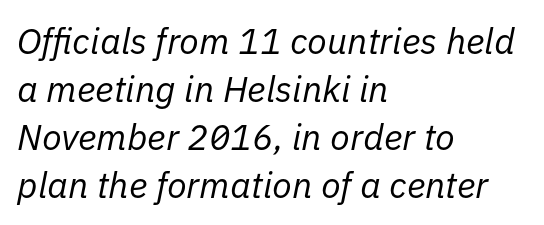
Q: Is the text bold? A: No.
Q: Is the text italic (slanted)? A: Yes, it leans right by about 11 degrees.
Q: Is the text underlined? A: No.
Q: How is the paragraph aligned? A: Left-aligned.
Q: Is the spacing between letters normal or unusually wide? A: Normal.
Q: Is the spacing between lines tight, normal or loose? A: Normal.
Q: Width (condensed, normal, or wide)? A: Normal.
Q: Stroke contrast? A: Low.
Q: x-height? A: Medium.
Q: Monospaced? A: No.
